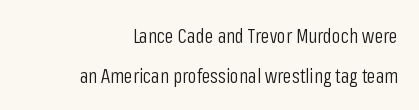
{"italic": "no", "bold": "no", "underline": "no", "align": "right", "line_spacing": "loose", "line_spacing_ratio": 1.98, "letter_spacing": "normal", "letter_spacing_em": 0.0, "glyph_px": 20}
